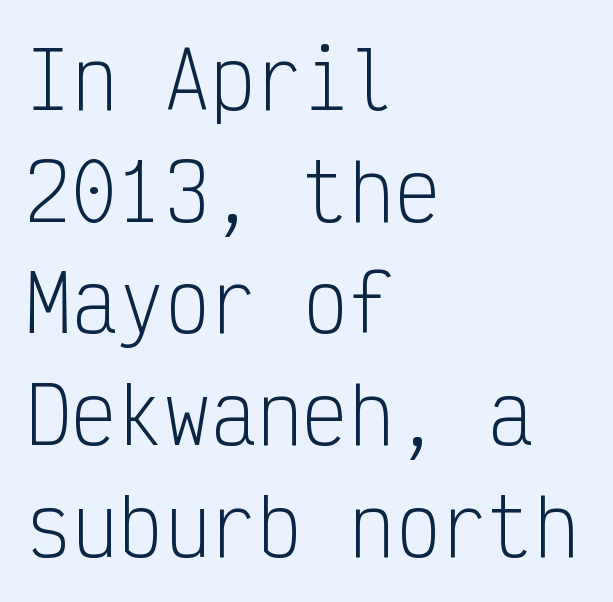
Q: Is the text bold? A: No.
Q: Is the text italic (slanted)? A: No, it is upright.
Q: Is the typeface a serif or a sans-serif typeface? A: Sans-serif.
Q: Is the text underlined? A: No.
Q: How is the paragraph aligned? A: Left-aligned.
Q: Is the spacing between letters normal or unusually wide? A: Normal.
Q: Is the spacing between lines tight, normal or loose? A: Normal.
Q: Width (condensed, normal, or wide)? A: Condensed.
Q: Stroke contrast? A: Low.
Q: x-height? A: Medium.
Q: Monospaced? A: Yes.
